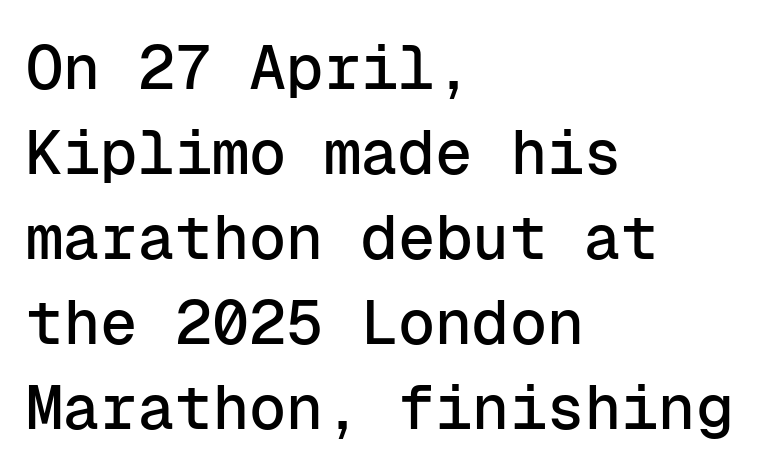
Q: Is the text italic (slanted)? A: No, it is upright.
Q: Is the typeface a serif or a sans-serif typeface? A: Sans-serif.
Q: Is the text underlined? A: No.
Q: How is the paragraph aligned? A: Left-aligned.
Q: Is the spacing between letters normal or unusually wide? A: Normal.
Q: Is the spacing between lines tight, normal or loose? A: Normal.
Q: Width (condensed, normal, or wide)? A: Normal.
Q: Stroke contrast? A: Low.
Q: x-height? A: Medium.
Q: Monospaced? A: Yes.
